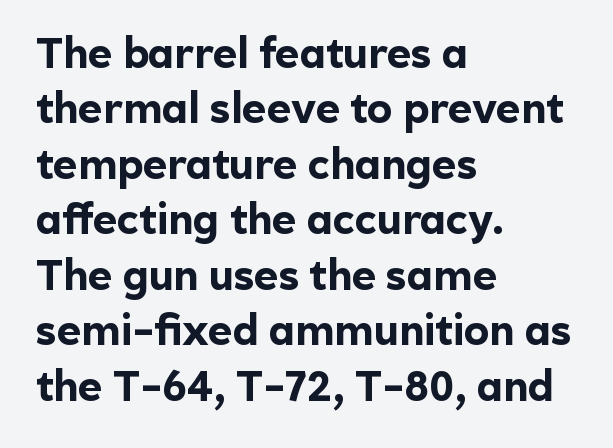
Q: Is the text bold? A: Yes.
Q: Is the text italic (slanted)? A: No, it is upright.
Q: Is the typeface a serif or a sans-serif typeface? A: Sans-serif.
Q: Is the text underlined? A: No.
Q: How is the paragraph aligned? A: Left-aligned.
Q: Is the spacing between letters normal or unusually wide? A: Normal.
Q: Is the spacing between lines tight, normal or loose? A: Normal.
Q: Width (condensed, normal, or wide)? A: Normal.
Q: x-height? A: Medium.
Q: Monospaced? A: No.
